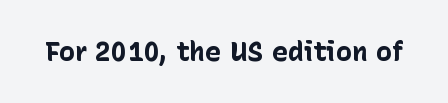
The image shows 27 px bold type, upright; set normal letter spacing, not underlined.
